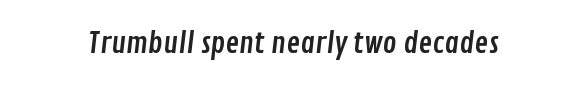
Letter spacing: default. Regarding serifs, this sample does without them. The letters advance in unequal steps, a hallmark of proportional type. Lines of text with bare space underneath.
